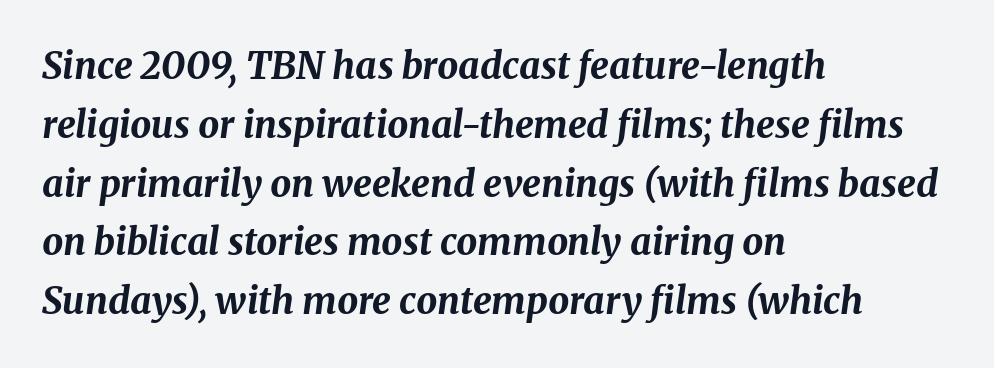
The image shows 37 px bold type, italic (leaning right); set left-aligned, normal line spacing (1.59x), normal letter spacing, not underlined; medium stroke contrast and a medium x-height.
